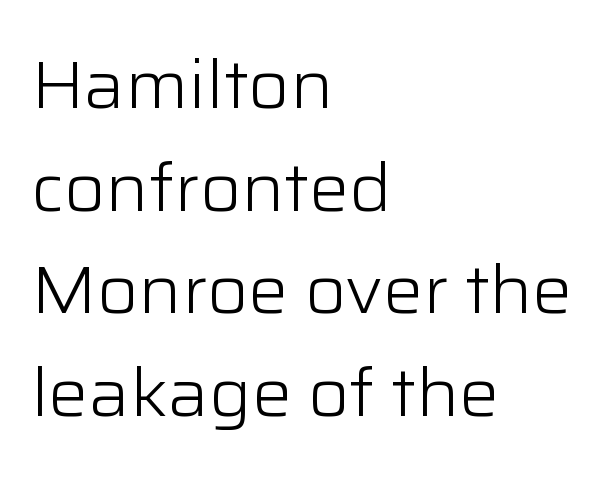
The passage shown is typeset with a sans-serif family. The compositor pushed each line to the left boundary. The glyphs are unaccompanied by any horizontal stroke below them. The letterforms sit at book weight or below. Rows of type keep a routine distance in the vertical direction. Look at the tracking — it's just the regular setting, nothing added.
